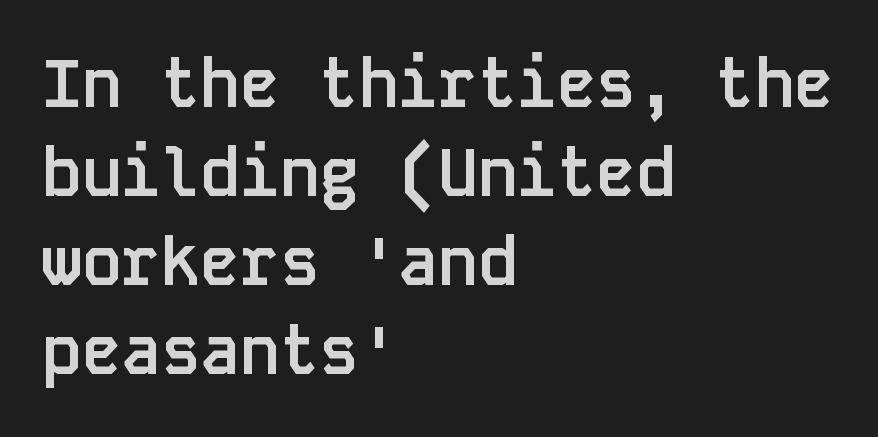
The image shows 66 px semibold sans-serif type, upright, monospaced; set left-aligned, normal line spacing (1.35x), normal letter spacing, not underlined; low stroke contrast and a large x-height.
